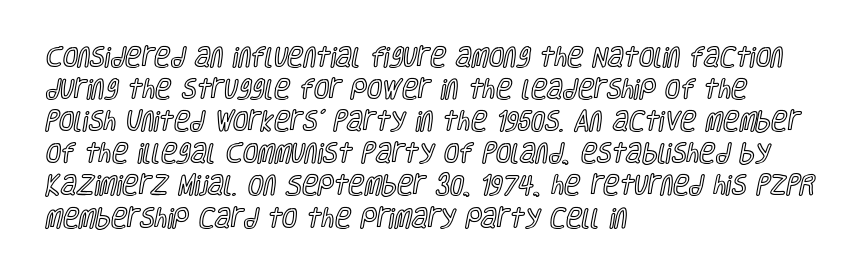
The image shows 22 px text type; set left-aligned, normal line spacing (1.46x), normal letter spacing, not underlined.
